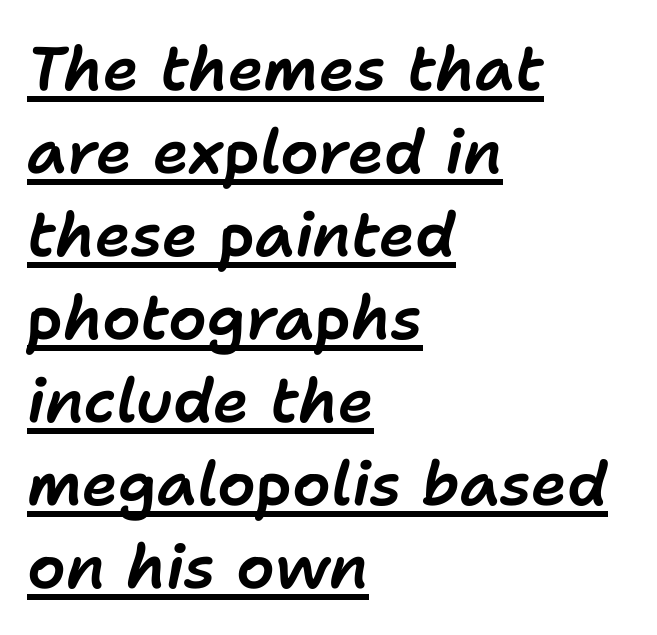
Q: Is the text italic (slanted)? A: Yes, it leans right by about 11 degrees.
Q: Is the text underlined? A: Yes.
Q: How is the paragraph aligned? A: Left-aligned.
Q: Is the spacing between letters normal or unusually wide? A: Normal.
Q: Is the spacing between lines tight, normal or loose? A: Normal.
Q: Width (condensed, normal, or wide)? A: Normal.
Q: Stroke contrast? A: Low.
Q: x-height? A: Medium.
Q: Monospaced? A: No.
